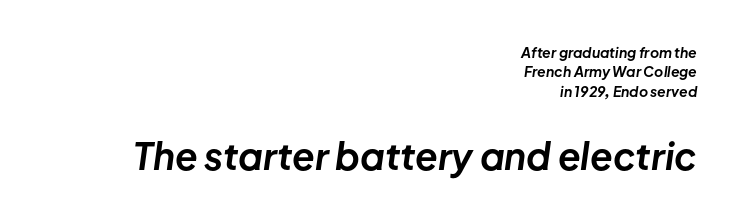
Is this a fixed-width face? No — the glyphs have proportional, varying widths. The strokes are fattened all the way to bold. Notice how the passage keeps a crisp vertical edge on the right only. What stands out about the letter spacing? Nothing — it is the standard amount.
